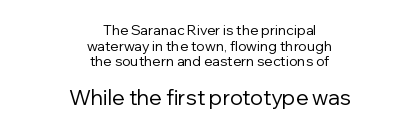
You can tell it's not italic because the verticals are truly vertical. The vertical gap from one line to the next is small. This rendering uses center alignment, leaving both contours irregular but symmetric. Scale increases going downward across the two blocks.
